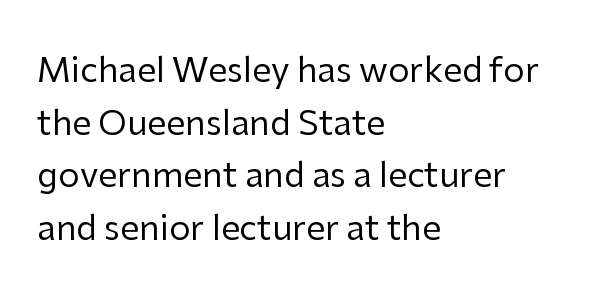
The designer went with a sans here, leaving each stem footless. Each stroke keeps to a modest, everyday thickness or less. You could call the tracking neutral — neither tight nor loose. The lines sit at an ordinary, default distance from one another. Do the characters align in a grid? No, the font is proportional.
